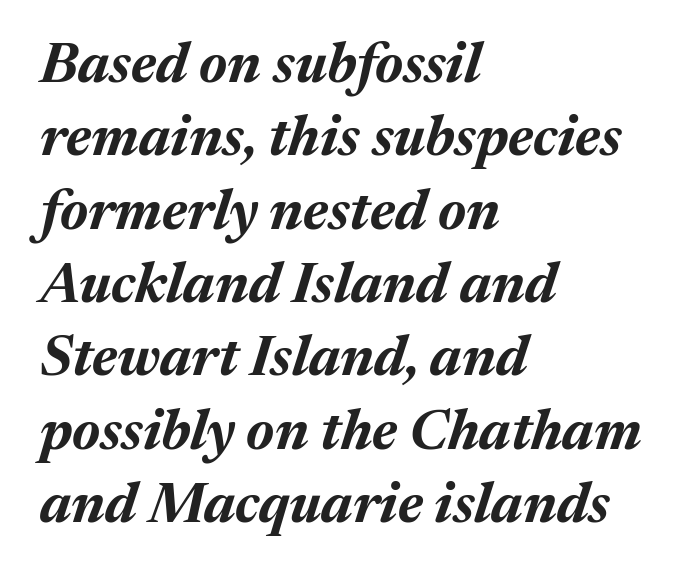
Looking at the ascenders, they clearly lean. These lines carry a lot of weight — the face is fully bold. Here the glyphs are tracked normally, forming tight word shapes. Casual observation: everything's shoved over to the left. Words float on clear page, feet unadorned. Is this a fixed-width face? No — the glyphs have proportional, varying widths.
